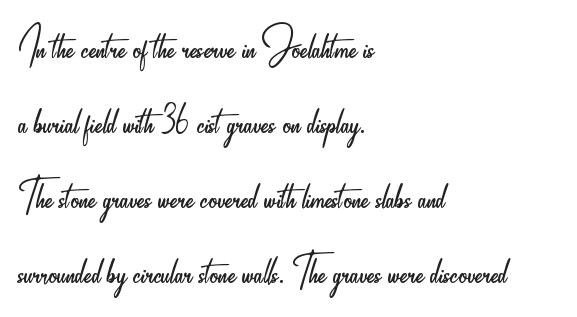
The image shows 54 px light, condensed sans-serif type; set left-aligned, normal line spacing (1.39x), normal letter spacing, not underlined; low stroke contrast and a small x-height.
